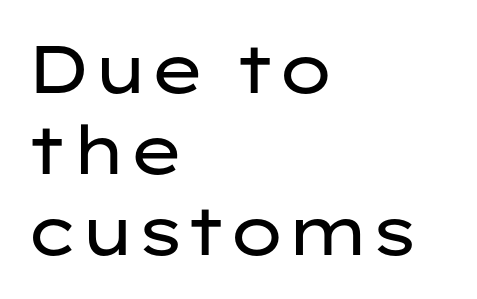
The typography opts for an upright posture over an oblique one. These lines are rendered in a variable-pitch font. Check under the words: just untouched page. The font family rendered here belongs to the sans-serif group. Is the stroke heavy? The answer is a plain regular-or-lighter. The compositor pushed each line to the left boundary.
